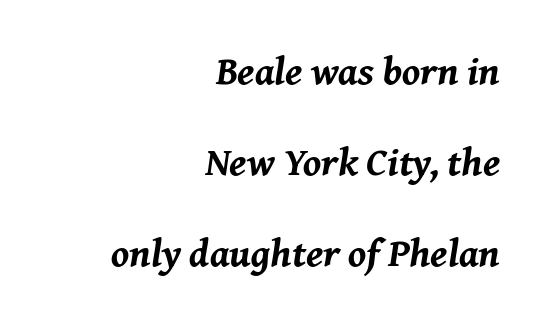
Q: Is the text bold? A: Yes.
Q: Is the text italic (slanted)? A: Yes, it leans right by about 8 degrees.
Q: Is the text underlined? A: No.
Q: How is the paragraph aligned? A: Right-aligned.
Q: Is the spacing between letters normal or unusually wide? A: Normal.
Q: Is the spacing between lines tight, normal or loose? A: Loose.
Q: Width (condensed, normal, or wide)? A: Normal.
Q: Stroke contrast? A: Medium.
Q: x-height? A: Medium.
Q: Monospaced? A: No.
